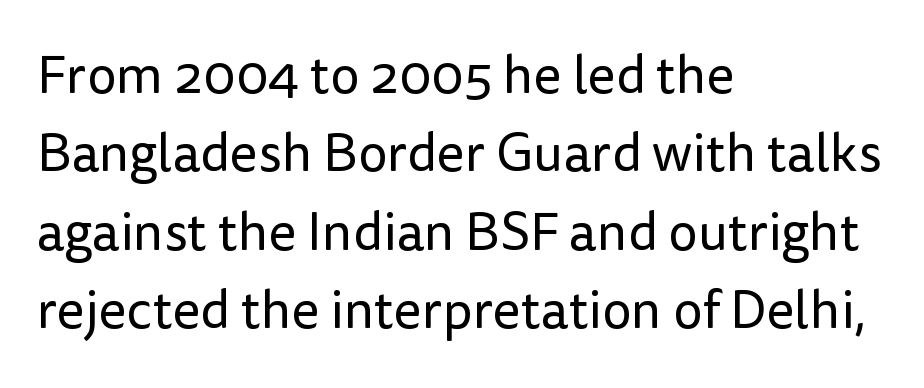
The image shows 53 px regular-weight sans-serif type, upright; set left-aligned, normal line spacing (1.48x), normal letter spacing, not underlined; low stroke contrast and a medium x-height.
